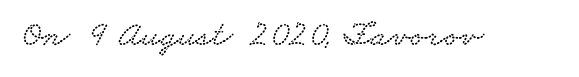
The image shows 36 px wide serif type; set normal letter spacing, not underlined; low stroke contrast and a small x-height.
